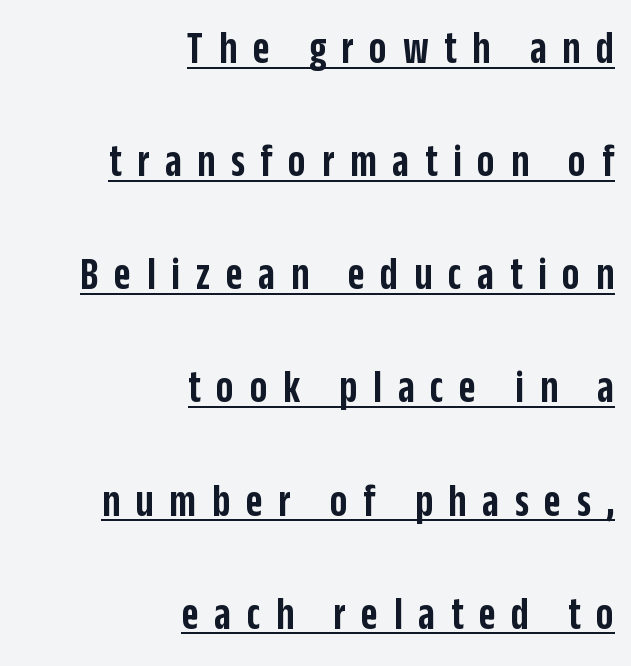
{"serif": "no", "italic": "no", "bold": "semi", "weight": "semibold", "width": "condensed", "stroke_contrast": "low", "x_height": "large", "monospaced": "no", "underline": "yes", "align": "right", "line_spacing": "loose", "line_spacing_ratio": 2.46, "letter_spacing": "wide", "letter_spacing_em": 0.34, "glyph_px": 46}
